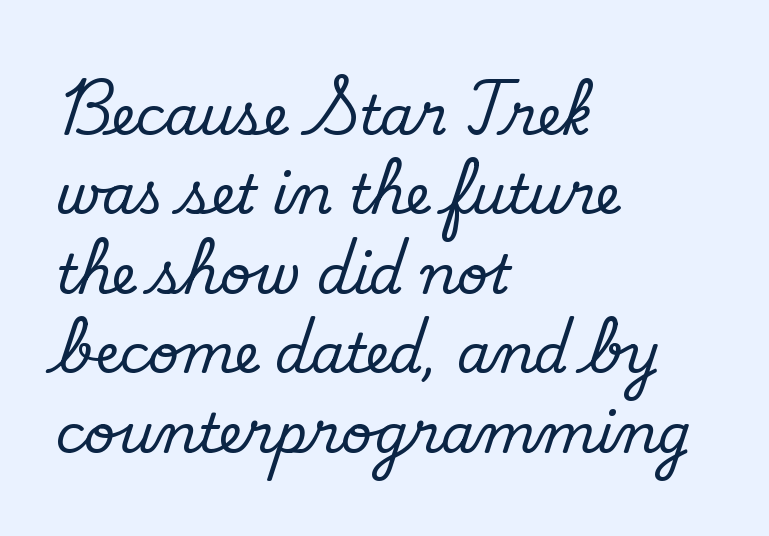
Q: Is the text bold? A: No.
Q: Is the typeface a serif or a sans-serif typeface? A: Sans-serif.
Q: Is the text underlined? A: No.
Q: How is the paragraph aligned? A: Left-aligned.
Q: Is the spacing between letters normal or unusually wide? A: Normal.
Q: Is the spacing between lines tight, normal or loose? A: Normal.
Q: Width (condensed, normal, or wide)? A: Normal.
Q: Stroke contrast? A: Low.
Q: x-height? A: Small.
Q: Monospaced? A: No.
